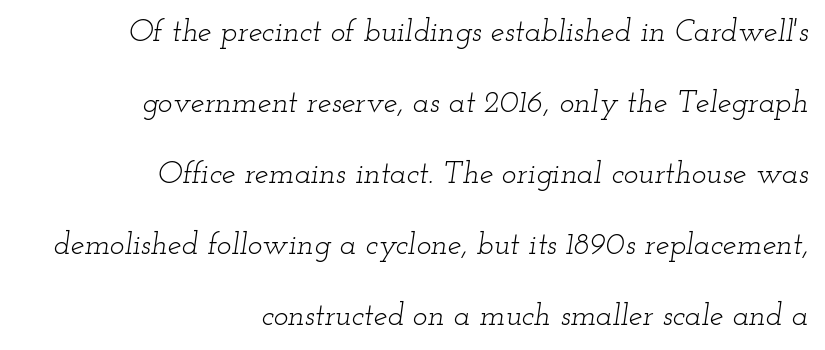
{"serif": "yes", "italic": "yes", "lean": "right", "slant_degrees": 12, "bold": "no", "weight": "light", "width": "wide", "stroke_contrast": "low", "x_height": "small", "monospaced": "no", "underline": "no", "align": "right", "line_spacing": "loose", "line_spacing_ratio": 2.29, "letter_spacing": "normal", "letter_spacing_em": 0.0, "glyph_px": 31}
